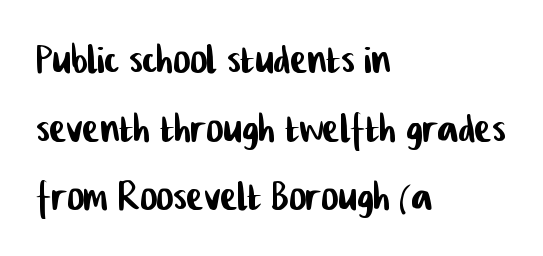
Lines of text with bare space underneath. In terms of leading, this rendering sits right in the middle. Is the letter spacing exaggerated? No — it looks like the ordinary default. The face used here is a sans, in the tradition of grotesques and geometrics. The lines are quadded left. Character widths vary here, with narrow letters taking less room than wide ones.
